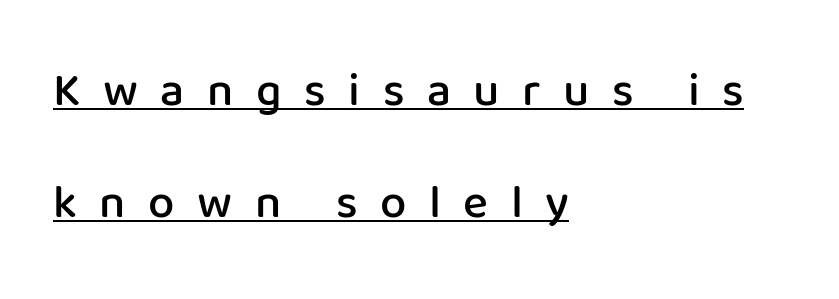
The face used here is a sans, in the tradition of grotesques and geometrics. Underlined type. Emphasis by weight is partial: semibold. How would I describe the line gaps? Wide and relaxed.
